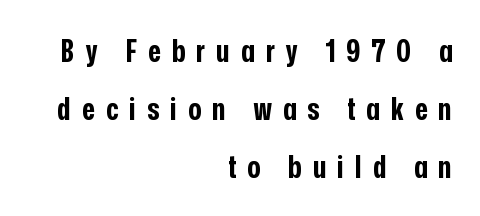
Q: Is the text bold? A: Yes.
Q: Is the text italic (slanted)? A: No, it is upright.
Q: Is the typeface a serif or a sans-serif typeface? A: Sans-serif.
Q: Is the text underlined? A: No.
Q: How is the paragraph aligned? A: Right-aligned.
Q: Is the spacing between letters normal or unusually wide? A: Unusually wide.
Q: Width (condensed, normal, or wide)? A: Condensed.
Q: Stroke contrast? A: Low.
Q: x-height? A: Medium.
Q: Monospaced? A: No.
